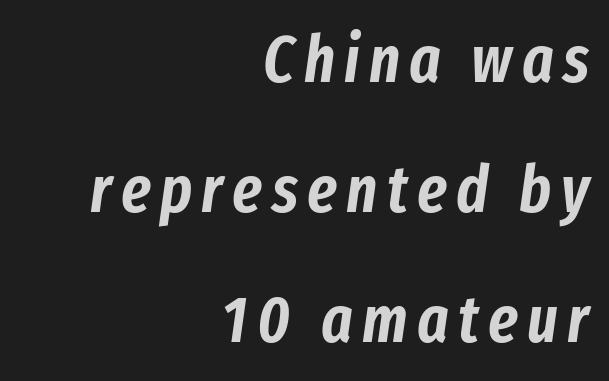
The rendering uses a large line-height, opening up the rows. Only glyphs here, with clear space below each row. Think of a printed novel: that variable character pitch is what you see here. The whole block is typeset with a tilt.
